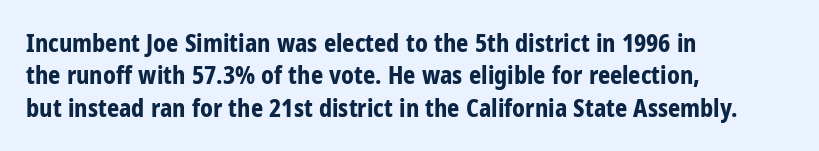
The image shows 24 px bold type, upright; set left-aligned, normal line spacing (1.35x), normal letter spacing, not underlined.
